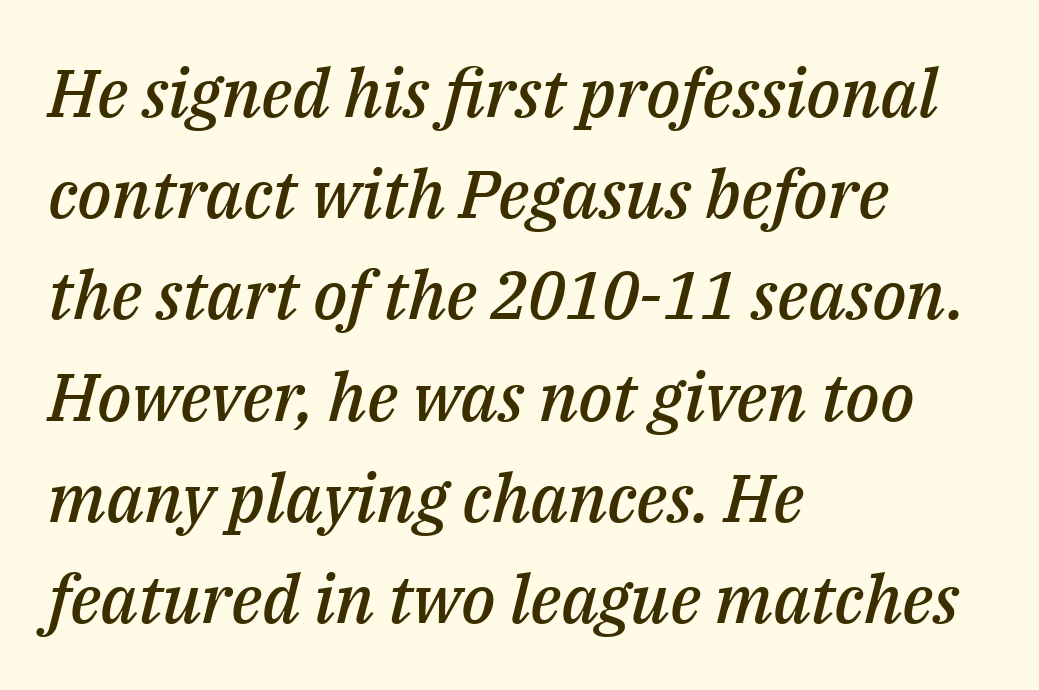
Q: Is the text bold? A: Semi-bold.
Q: Is the text italic (slanted)? A: Yes, it leans right by about 14 degrees.
Q: Is the text underlined? A: No.
Q: How is the paragraph aligned? A: Left-aligned.
Q: Is the spacing between letters normal or unusually wide? A: Normal.
Q: Is the spacing between lines tight, normal or loose? A: Normal.
Q: Width (condensed, normal, or wide)? A: Normal.
Q: Stroke contrast? A: Medium.
Q: x-height? A: Medium.
Q: Monospaced? A: No.
